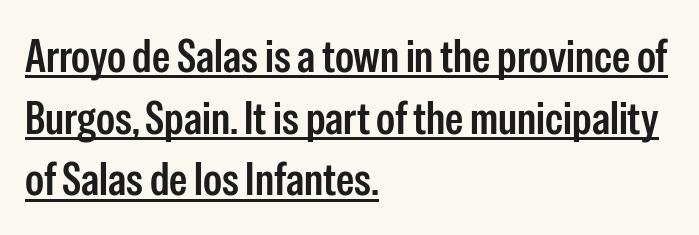
Upright lettering throughout. Each line starts at the same left margin while the right side varies. The typesetting leans somewhat heavy: a semibold. Emphasis is given by a line drawn under the lettering. There is no visible air inserted between adjacent glyphs.
